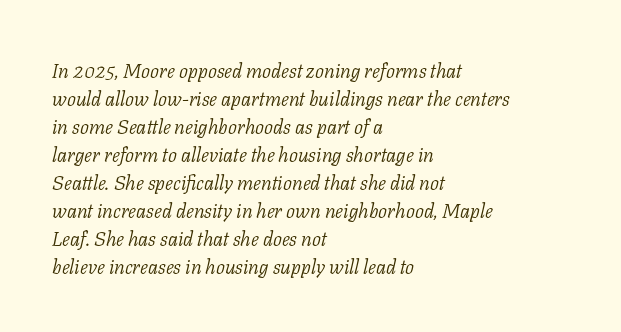
There's an unmistakable incline to the writing here. Regular leading. There is no visible air inserted between adjacent glyphs. Horizontally, the lines are justified to the leading edge only.
